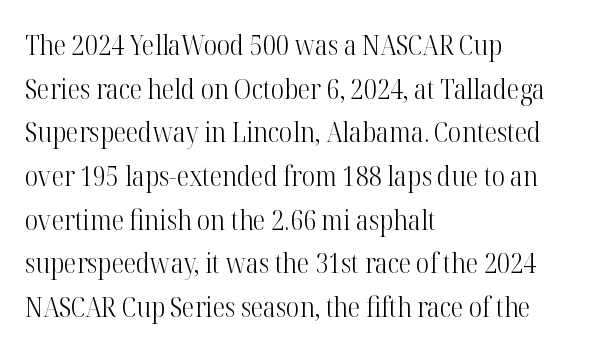
The image shows 28 px light, condensed serif type, upright; set left-aligned, normal line spacing (1.56x), normal letter spacing, not underlined; high stroke contrast and a medium x-height.
